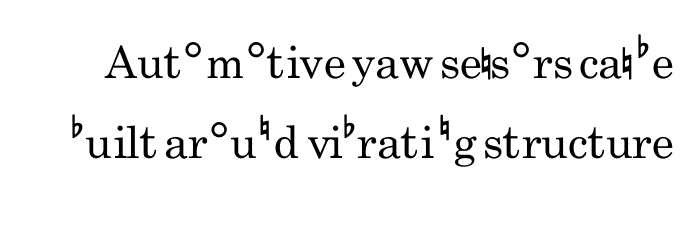
Note the varied advance widths — an 'i' is clearly narrower than an 'm'. No extra tracking has been applied to these lines. Summary of weight: not heavy and not bold. Is there any slant? The stems are plumb. The designer went with a sans here, leaving each stem footless. The foot of each line stays bare and open.
